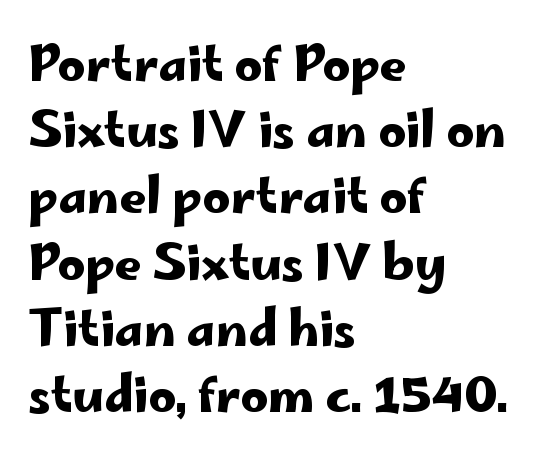
The image shows 48 px wide sans-serif type, upright; set left-aligned, normal line spacing (1.38x), normal letter spacing, not underlined; low stroke contrast and a small x-height.
